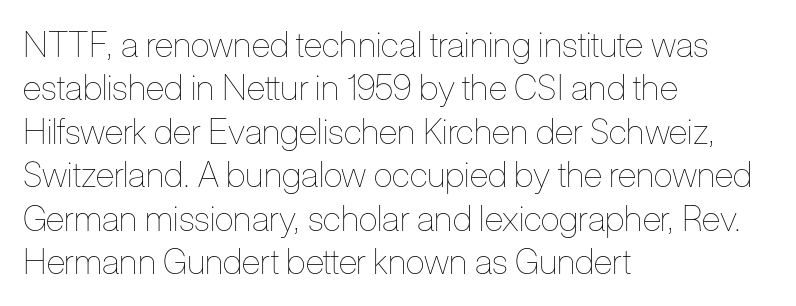
{"italic": "no", "bold": "no", "weight": "thin", "width": "condensed", "stroke_contrast": "low", "x_height": "medium", "monospaced": "no", "underline": "no", "align": "left", "line_spacing_ratio": 1.24, "letter_spacing": "normal", "letter_spacing_em": 0.0, "glyph_px": 35}
